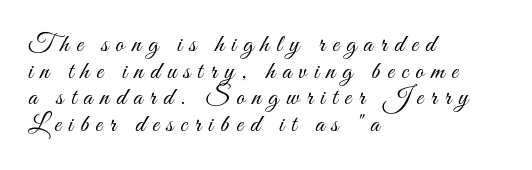
{"bold": "no", "underline": "no", "align": "left", "line_spacing": "tight", "line_spacing_ratio": 1.02, "letter_spacing": "wide", "letter_spacing_em": 0.28, "glyph_px": 26}
